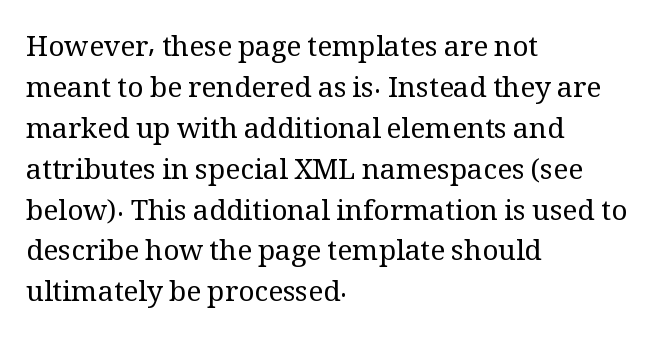
The image shows 28 px regular-weight serif type, upright; set left-aligned, normal line spacing (1.46x), normal letter spacing, not underlined; medium stroke contrast and a medium x-height.
